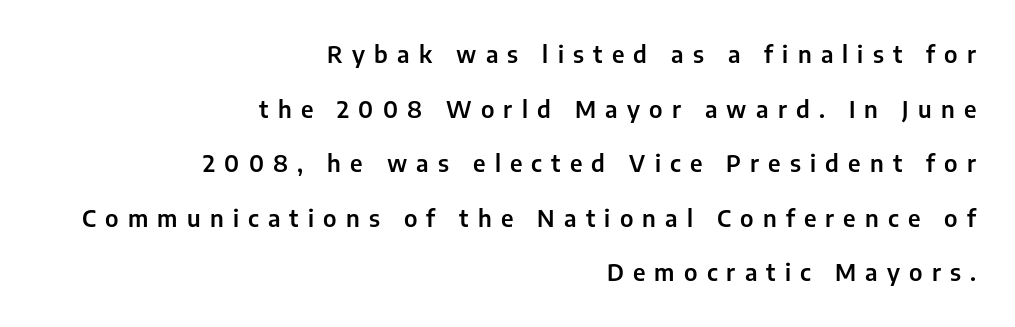
Q: Is the text italic (slanted)? A: No, it is upright.
Q: Is the text underlined? A: No.
Q: How is the paragraph aligned? A: Right-aligned.
Q: Is the spacing between letters normal or unusually wide? A: Unusually wide.
Q: Is the spacing between lines tight, normal or loose? A: Loose.
